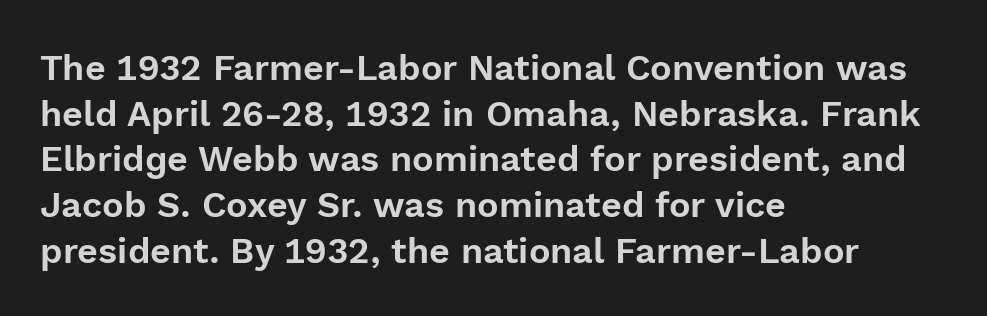
Tall strokes in this sample are plumb rather than angled. Stroke terminals: plain, sans-serif. Is this a fixed-width face? No — the glyphs have proportional, varying widths. Students, observe: this is what conventionally led text looks like. Is the block centered? No — it sits flush against the left margin.
